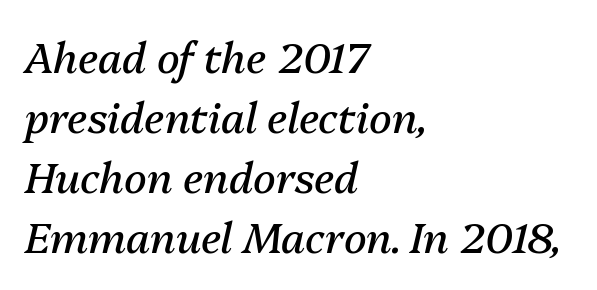
Q: Is the text bold? A: No.
Q: Is the text italic (slanted)? A: Yes, it leans right by about 13 degrees.
Q: Is the text underlined? A: No.
Q: How is the paragraph aligned? A: Left-aligned.
Q: Is the spacing between letters normal or unusually wide? A: Normal.
Q: Is the spacing between lines tight, normal or loose? A: Normal.
Q: Width (condensed, normal, or wide)? A: Normal.
Q: Stroke contrast? A: Medium.
Q: x-height? A: Medium.
Q: Monospaced? A: No.
